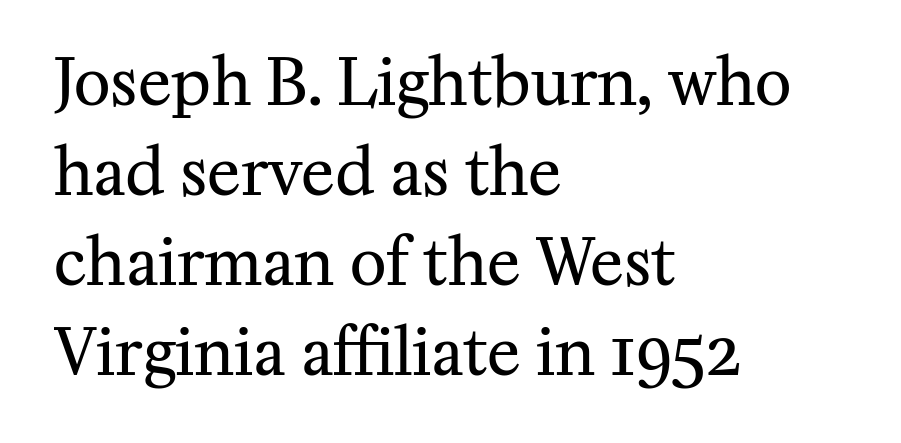
{"serif": "yes", "italic": "no", "bold": "no", "weight": "regular", "width": "normal", "stroke_contrast": "medium", "x_height": "medium", "monospaced": "no", "underline": "no", "align": "left", "line_spacing": "normal", "line_spacing_ratio": 1.43, "letter_spacing": "normal", "letter_spacing_em": 0.0, "glyph_px": 63}
